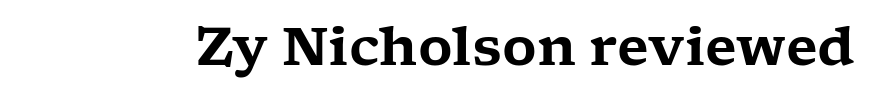
The image shows 53 px wide serif type, upright; set normal letter spacing, not underlined; low stroke contrast and a medium x-height.
